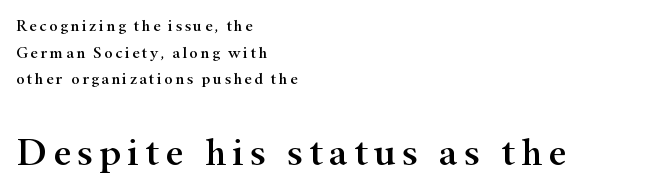
The image shows 40 px wide serif type, upright; set left-aligned, normal line spacing (1.66x), not underlined; the second (bottom) block is 2.5x larger; high stroke contrast and a small x-height.
